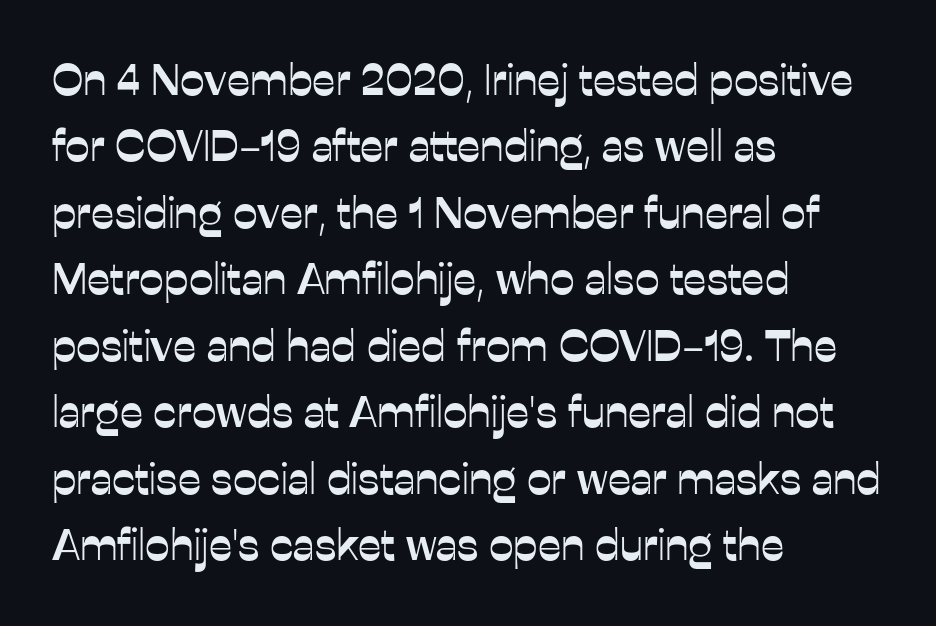
Bare-footed words on every line. Note the varied advance widths — an 'i' is clearly narrower than an 'm'. This is sans-serif lettering, the kind often seen on screens and signage. The rendering keeps characters at their native spacing.
